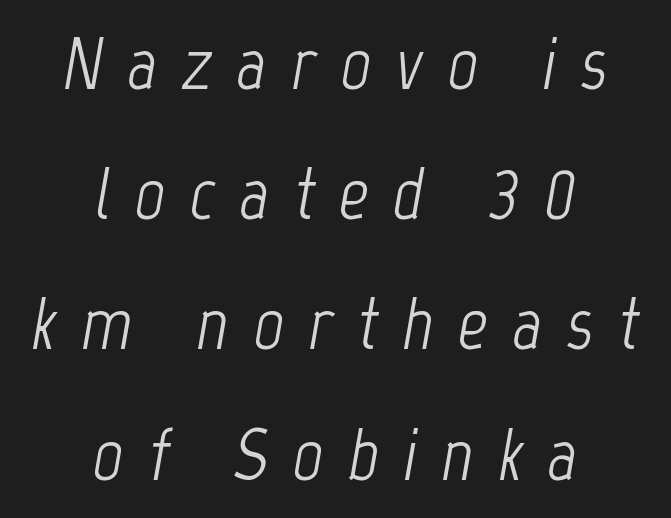
Q: Is the text bold? A: No.
Q: Is the text italic (slanted)? A: Yes, it leans right by about 12 degrees.
Q: Is the text underlined? A: No.
Q: How is the paragraph aligned? A: Centered.
Q: Is the spacing between letters normal or unusually wide? A: Unusually wide.
Q: Width (condensed, normal, or wide)? A: Condensed.
Q: Stroke contrast? A: Low.
Q: x-height? A: Medium.
Q: Monospaced? A: No.
